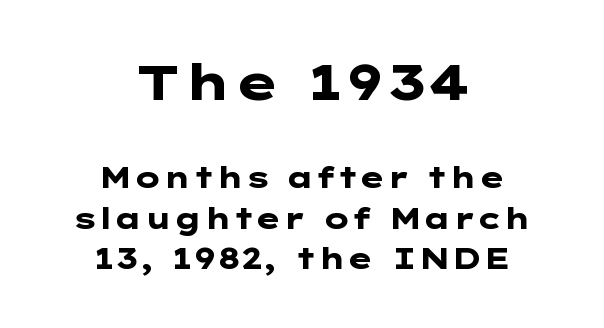
The image shows 50 px heavy, wide sans-serif type, upright; set centered, normal line spacing (1.39x), normal letter spacing, not underlined; the first (top) block is 1.72x larger; low stroke contrast and a medium x-height.
